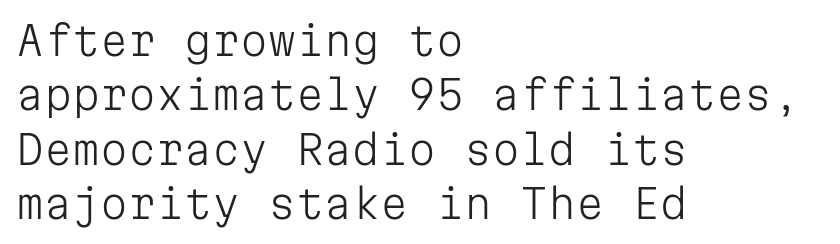
{"serif": "no", "italic": "no", "bold": "no", "weight": "light", "width": "normal", "stroke_contrast": "low", "x_height": "medium", "monospaced": "yes", "underline": "no", "align": "left", "line_spacing": "normal", "line_spacing_ratio": 1.36, "letter_spacing": "normal", "letter_spacing_em": 0.0, "glyph_px": 40}
